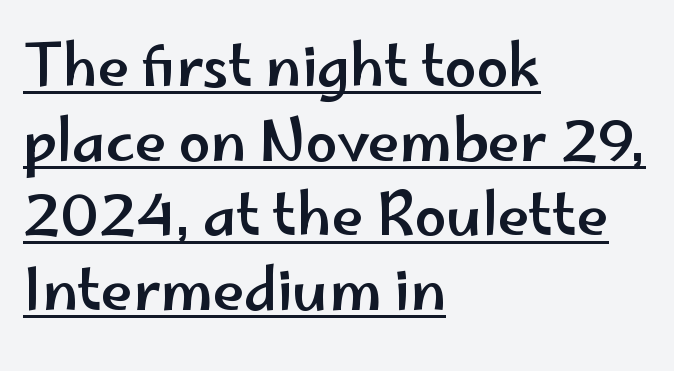
Q: Is the text italic (slanted)? A: No, it is upright.
Q: Is the typeface a serif or a sans-serif typeface? A: Sans-serif.
Q: Is the text underlined? A: Yes.
Q: How is the paragraph aligned? A: Left-aligned.
Q: Is the spacing between letters normal or unusually wide? A: Normal.
Q: Is the spacing between lines tight, normal or loose? A: Normal.
Q: Width (condensed, normal, or wide)? A: Wide.
Q: Stroke contrast? A: Low.
Q: x-height? A: Small.
Q: Monospaced? A: No.
